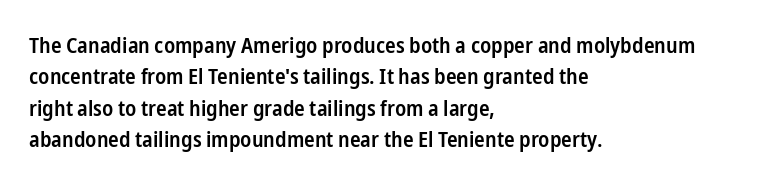
The image shows 22 px text type, upright; set left-aligned, normal line spacing (1.43x), normal letter spacing, not underlined.
